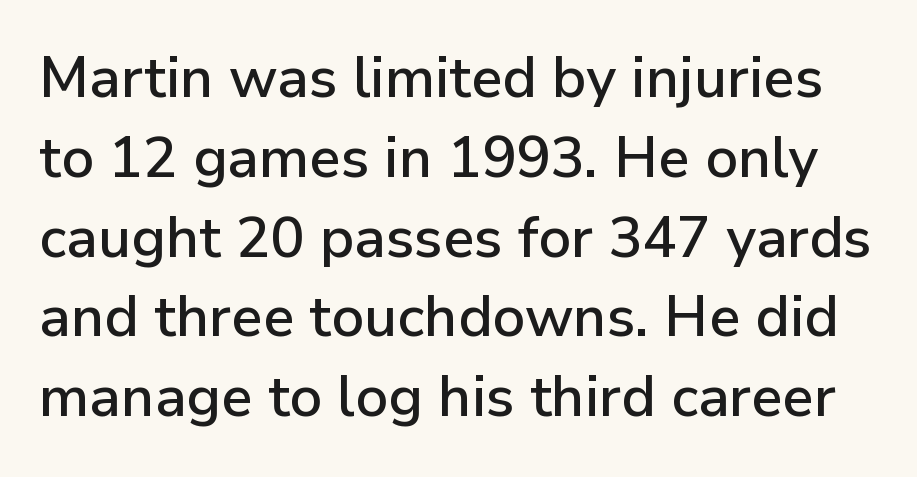
Q: Is the text italic (slanted)? A: No, it is upright.
Q: Is the typeface a serif or a sans-serif typeface? A: Sans-serif.
Q: Is the text underlined? A: No.
Q: Is the spacing between letters normal or unusually wide? A: Normal.
Q: Is the spacing between lines tight, normal or loose? A: Normal.
Q: Width (condensed, normal, or wide)? A: Normal.
Q: Stroke contrast? A: Low.
Q: x-height? A: Medium.
Q: Monospaced? A: No.
